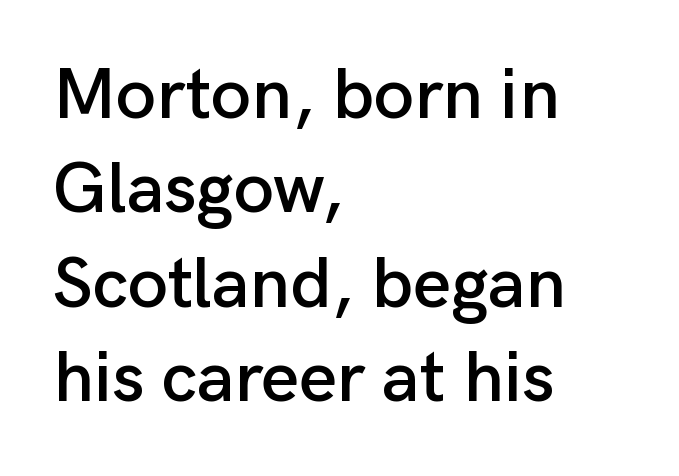
{"serif": "no", "italic": "no", "width": "normal", "stroke_contrast": "low", "x_height": "medium", "monospaced": "no", "underline": "no", "align": "left", "line_spacing": "normal", "line_spacing_ratio": 1.31, "letter_spacing": "normal", "letter_spacing_em": 0.0, "glyph_px": 72}
